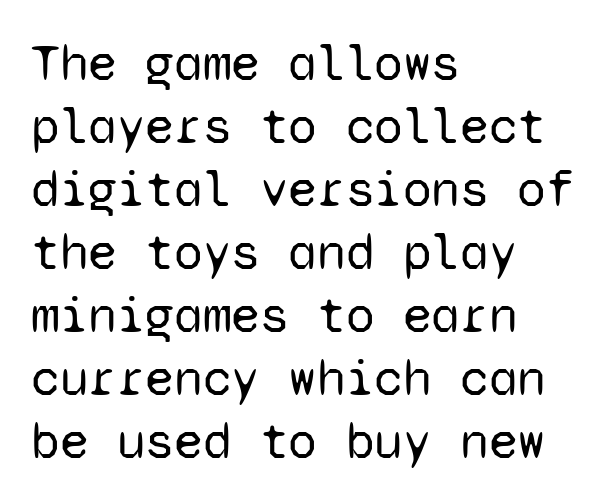
{"serif": "no", "italic": "no", "bold": "no", "weight": "regular", "width": "normal", "stroke_contrast": "low", "x_height": "medium", "monospaced": "yes", "underline": "no", "align": "left", "line_spacing_ratio": 1.21, "letter_spacing": "normal", "letter_spacing_em": 0.0, "glyph_px": 52}
